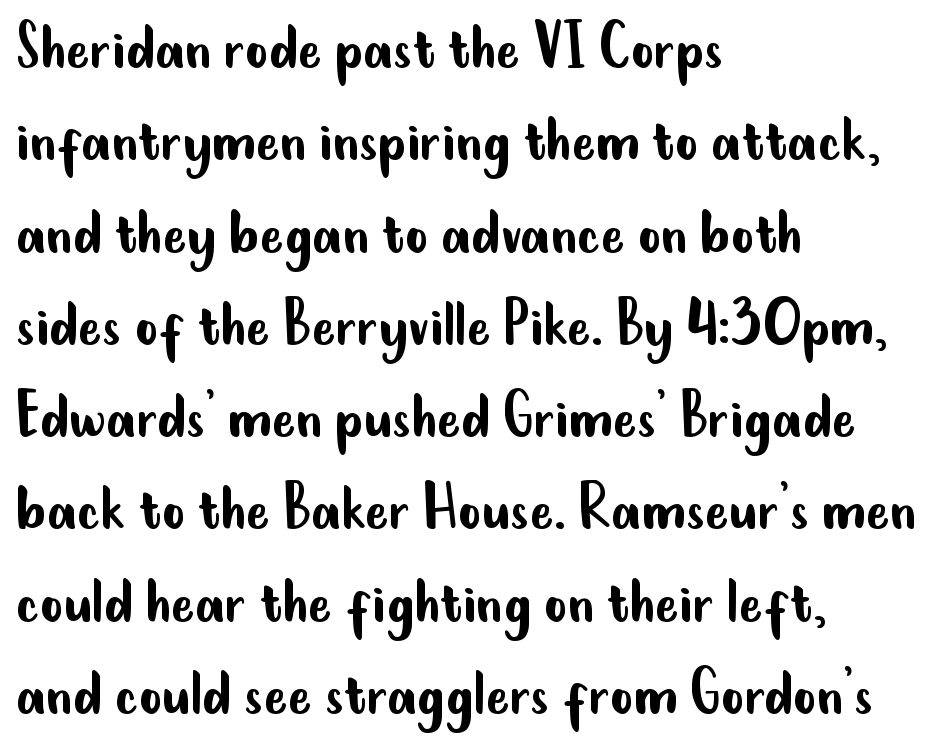
The image shows 71 px regular-weight, condensed sans-serif type, upright; set left-aligned, normal line spacing (1.3x), normal letter spacing, not underlined; low stroke contrast and a small x-height.
